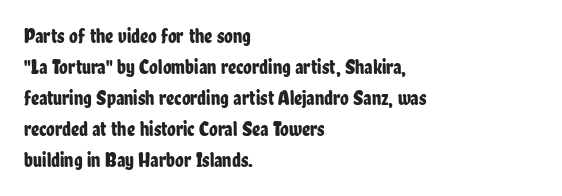
{"italic": "no", "underline": "no", "align": "left", "line_spacing": "normal", "line_spacing_ratio": 1.55, "letter_spacing": "normal", "letter_spacing_em": 0.0, "glyph_px": 20}
